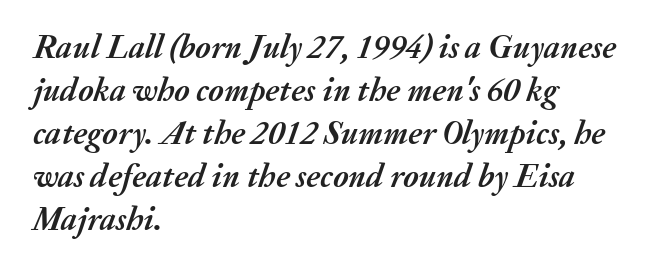
The image shows 33 px semibold type, italic (leaning right); set left-aligned, normal line spacing (1.3x), normal letter spacing, not underlined; medium stroke contrast and a medium x-height.
